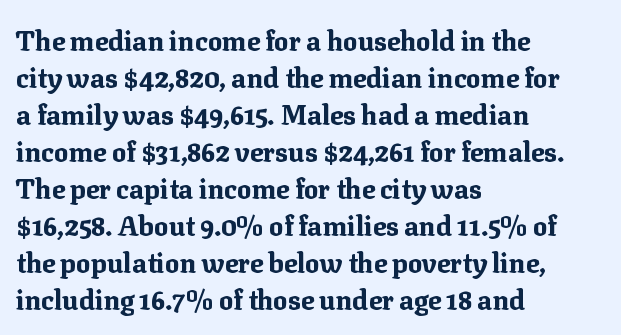
{"italic": "no", "bold": "yes", "underline": "no", "align": "left", "line_spacing": "normal", "line_spacing_ratio": 1.37, "letter_spacing": "normal", "letter_spacing_em": 0.0, "glyph_px": 27}
